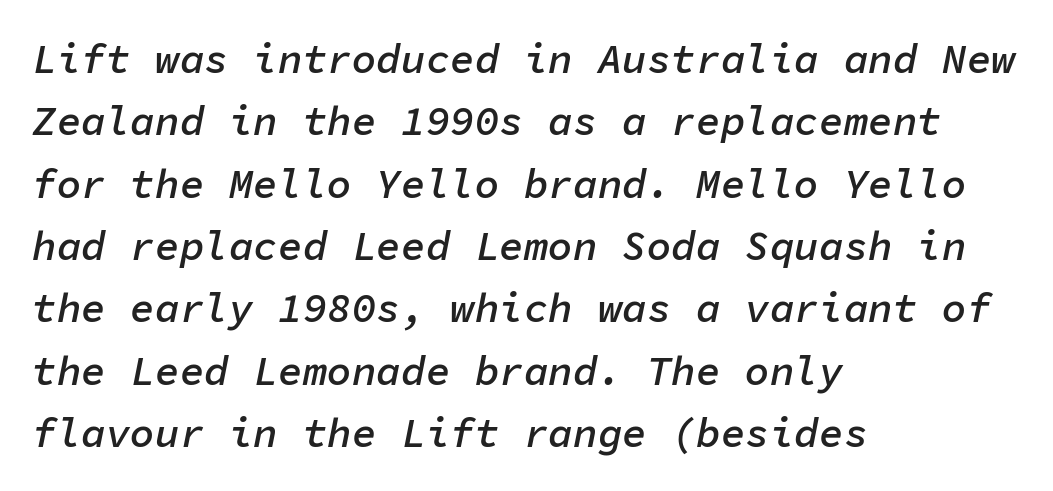
Q: Is the text bold? A: Semi-bold.
Q: Is the text italic (slanted)? A: Yes, it leans right by about 11 degrees.
Q: Is the text underlined? A: No.
Q: How is the paragraph aligned? A: Left-aligned.
Q: Is the spacing between letters normal or unusually wide? A: Normal.
Q: Is the spacing between lines tight, normal or loose? A: Normal.
Q: Width (condensed, normal, or wide)? A: Normal.
Q: Stroke contrast? A: Low.
Q: x-height? A: Medium.
Q: Monospaced? A: Yes.
